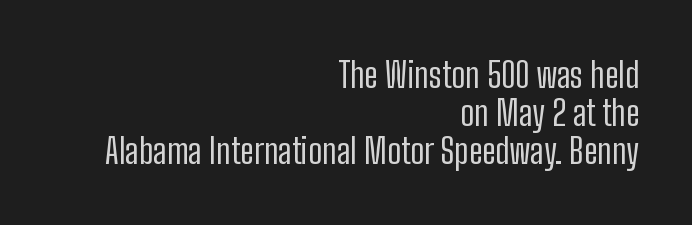
The image shows 35 px regular-weight, condensed sans-serif type, upright; set right-aligned, tight line spacing (1.08x), normal letter spacing, not underlined; low stroke contrast and a medium x-height.
